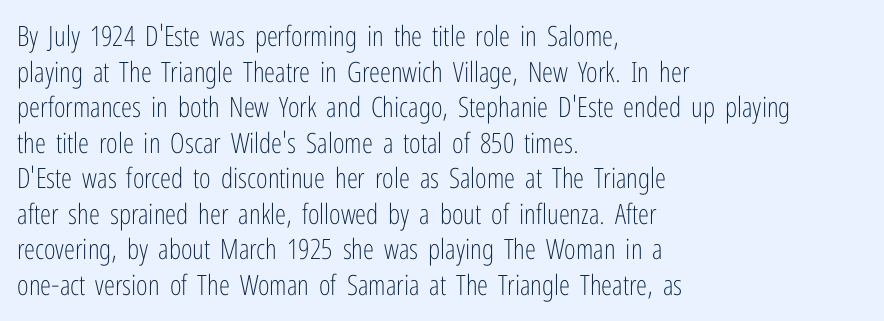
Are there feet on the stems? There aren't — it's a sans. Weight class: somewhere from thin through regular. If you drew a ruler down the left edge, every line would touch it. This block has exactly the height ordinary leading produces. When letters stand straight like this, we call the style roman or upright.
